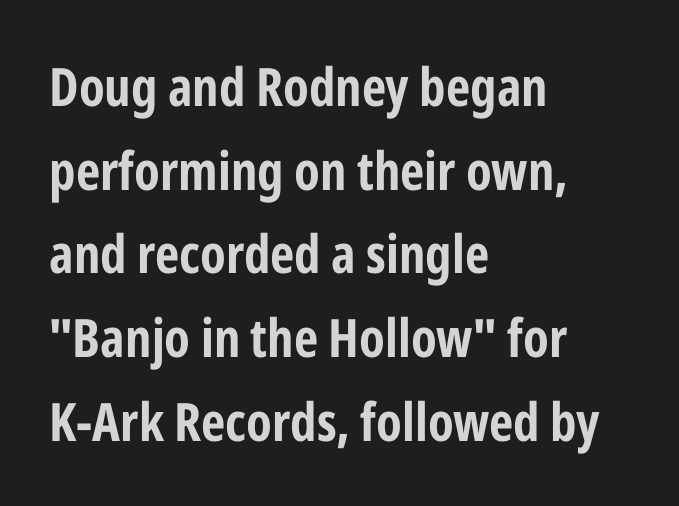
Q: Is the text bold? A: Yes.
Q: Is the text italic (slanted)? A: No, it is upright.
Q: Is the typeface a serif or a sans-serif typeface? A: Sans-serif.
Q: Is the text underlined? A: No.
Q: How is the paragraph aligned? A: Left-aligned.
Q: Is the spacing between letters normal or unusually wide? A: Normal.
Q: Is the spacing between lines tight, normal or loose? A: Normal.
Q: Width (condensed, normal, or wide)? A: Condensed.
Q: Stroke contrast? A: Low.
Q: x-height? A: Medium.
Q: Monospaced? A: No.
